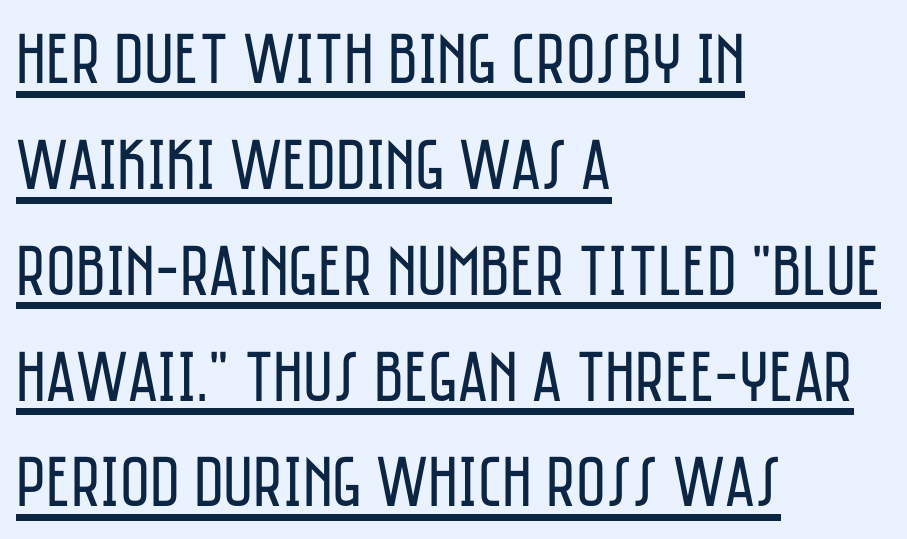
The face used here is rendered with its standard letterfit. Somebody hit Ctrl+U on this one — the words are underlined. Line spacing here is normal. The type family on display is of the sans-serif kind. Teacher's note: observe the even left margin — that is flush-left alignment. The rendering uses natural spacing where letterforms have individual widths.
